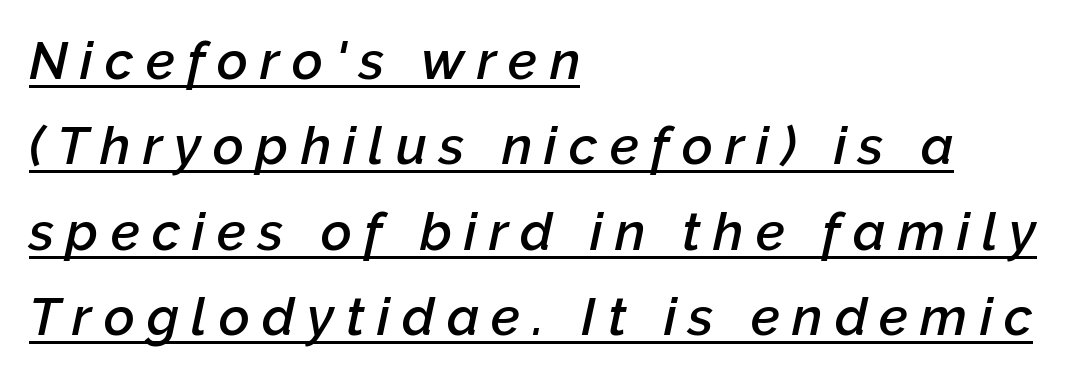
Q: Is the text bold? A: Semi-bold.
Q: Is the text italic (slanted)? A: Yes, it leans right by about 12 degrees.
Q: Is the text underlined? A: Yes.
Q: How is the paragraph aligned? A: Left-aligned.
Q: Is the spacing between letters normal or unusually wide? A: Unusually wide.
Q: Is the spacing between lines tight, normal or loose? A: Normal.
Q: Width (condensed, normal, or wide)? A: Normal.
Q: Stroke contrast? A: Low.
Q: x-height? A: Medium.
Q: Monospaced? A: No.
